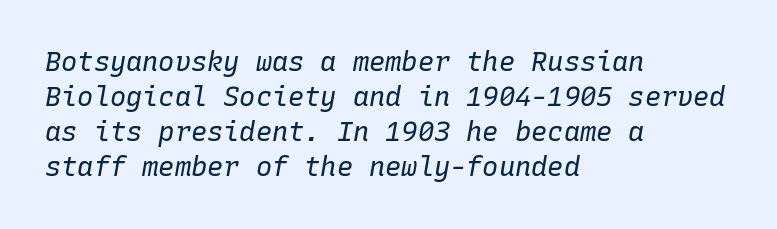
The compositor pushed each line to the left boundary. Stems here are at most as thick as an everyday book face. You could call the tracking neutral — neither tight nor loose. The leading is moderate, giving the passage an even texture.
